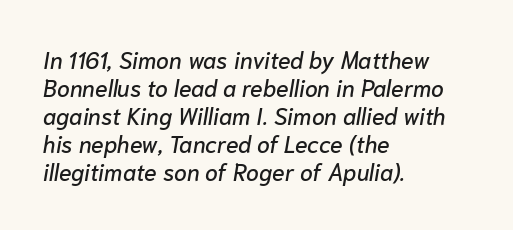
The image shows 23 px text type, italic (leaning right); set left-aligned, line spacing 1.22x, normal letter spacing, not underlined.
